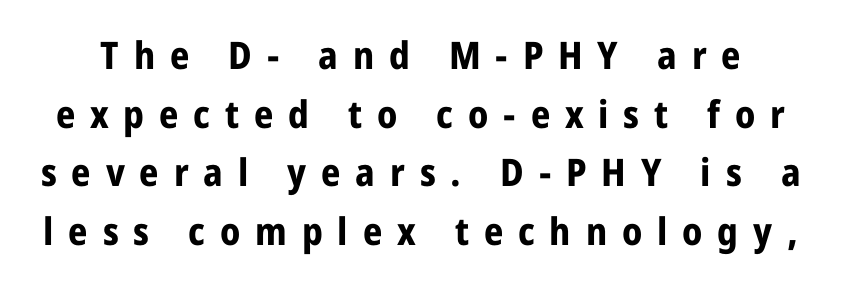
The image shows 38 px bold sans-serif type, upright; set normal line spacing (1.54x), unusually wide letter spacing (+0.39 em), not underlined; low stroke contrast and a medium x-height.
